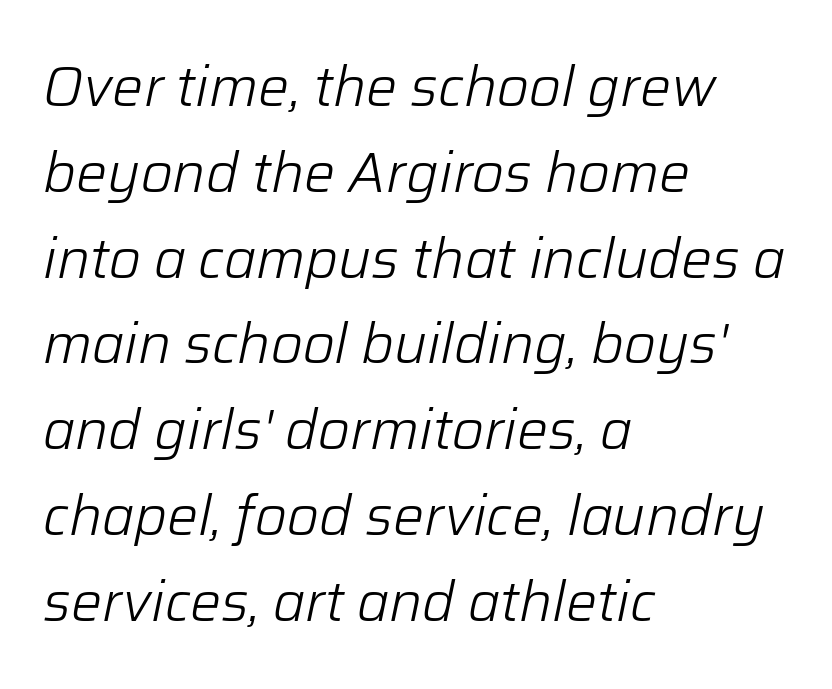
The image shows 55 px light type, italic (leaning right); set left-aligned, normal line spacing (1.56x), normal letter spacing, not underlined; low stroke contrast and a medium x-height.
